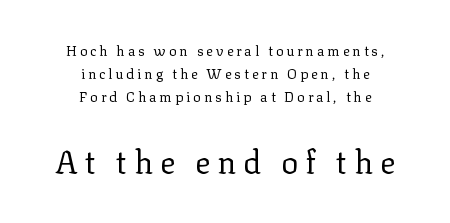
The image shows 32 px regular-weight serif type, upright; set centered, normal line spacing (1.66x), unusually wide letter spacing (+0.21 em), not underlined; the second (bottom) block is 2.29x larger; low stroke contrast and a medium x-height.
